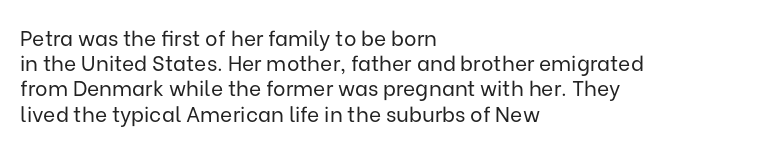
{"italic": "no", "bold": "no", "underline": "no", "align": "left", "line_spacing_ratio": 1.2, "letter_spacing": "normal", "letter_spacing_em": 0.0, "glyph_px": 21}
